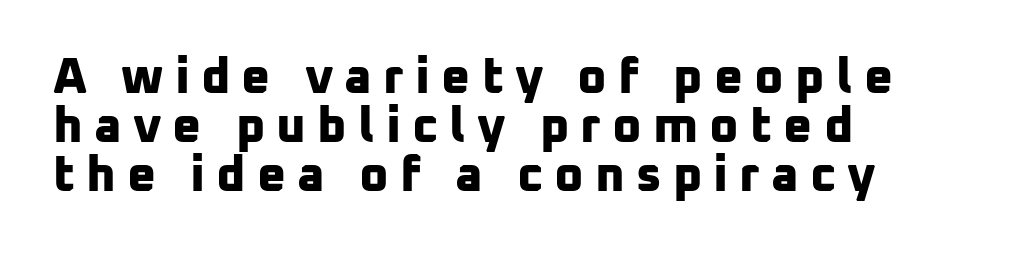
The image shows 50 px bold sans-serif type; set left-aligned, tight line spacing (0.98x), unusually wide letter spacing (+0.22 em), not underlined; low stroke contrast and a medium x-height.
